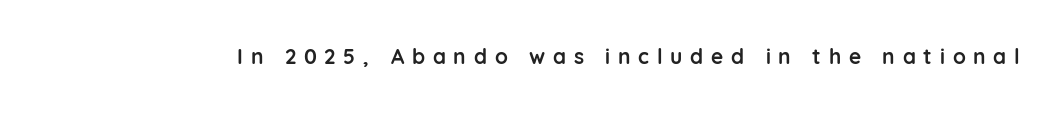
Q: Is the text bold? A: Yes.
Q: Is the text italic (slanted)? A: No, it is upright.
Q: Is the text underlined? A: No.
Q: Is the spacing between letters normal or unusually wide? A: Unusually wide.
